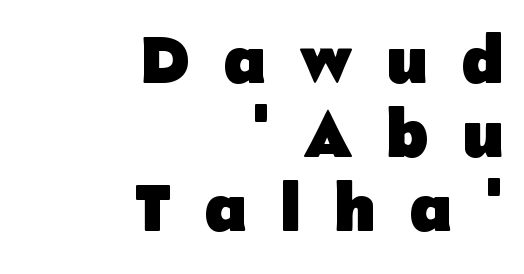
{"serif": "no", "italic": "no", "bold": "yes", "weight": "heavy", "width": "normal", "stroke_contrast": "low", "x_height": "medium", "monospaced": "no", "underline": "no", "align": "right", "line_spacing": "tight", "line_spacing_ratio": 1.07, "letter_spacing": "wide", "letter_spacing_em": 0.47, "glyph_px": 69}
